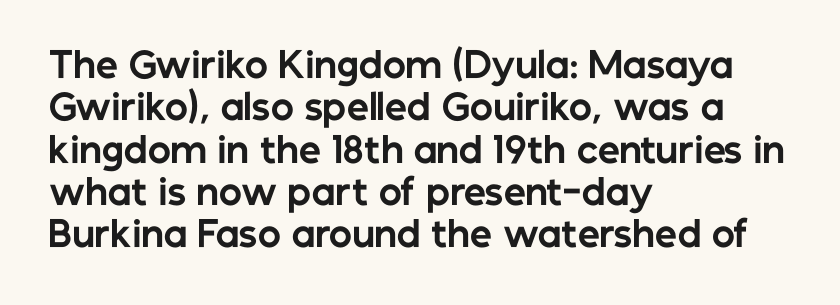
The ragged edge is on the right, which tells us the setting is flush left. In terms of letterform style, serifs are entirely absent. On the weight axis this lands at bold, roughly 700. Ordinary non-slanted type is in use. You could not count columns in this text — the font is proportionally spaced. Glyph-to-glyph distance matches everyday printed text.
